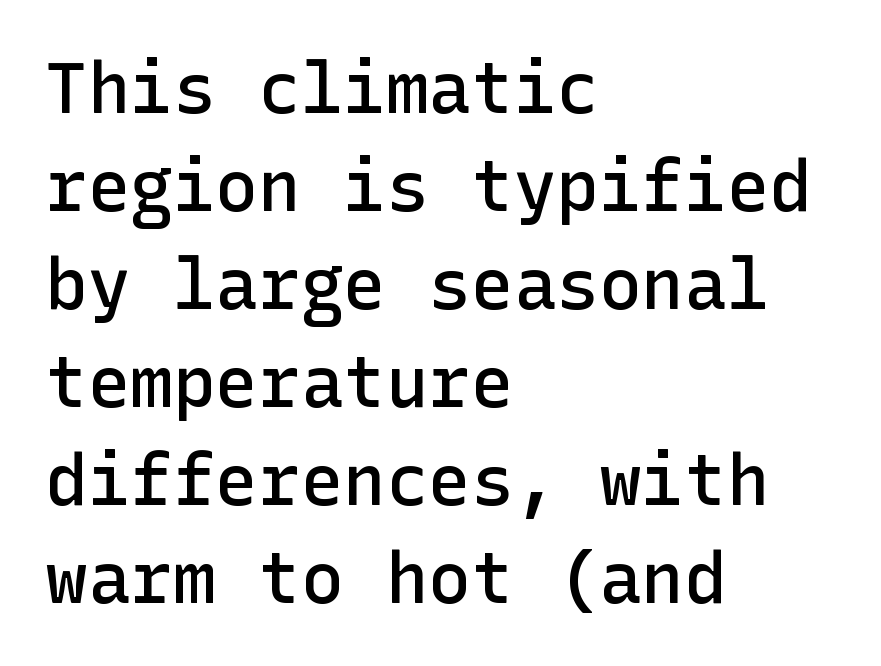
The rendering uses a semibold face; strokes are thickened but not to full bold. The face used here is rendered with its standard letterfit. It's the straight-up-and-down kind of type. This sample uses a sans-serif face. Horizontal bands of white between lines are of average thickness.
